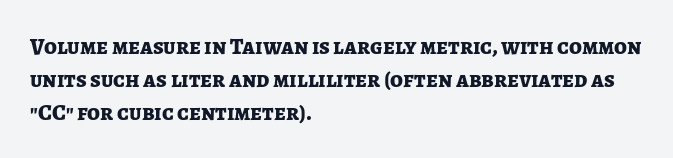
{"italic": "no", "bold": "yes", "underline": "no", "align": "left", "line_spacing": "normal", "line_spacing_ratio": 1.43, "letter_spacing": "normal", "letter_spacing_em": 0.0, "glyph_px": 23}
